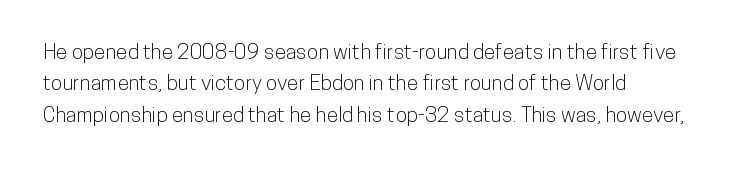
{"italic": "no", "underline": "no", "align": "left", "line_spacing": "normal", "line_spacing_ratio": 1.5, "letter_spacing": "normal", "letter_spacing_em": 0.0, "glyph_px": 21}
